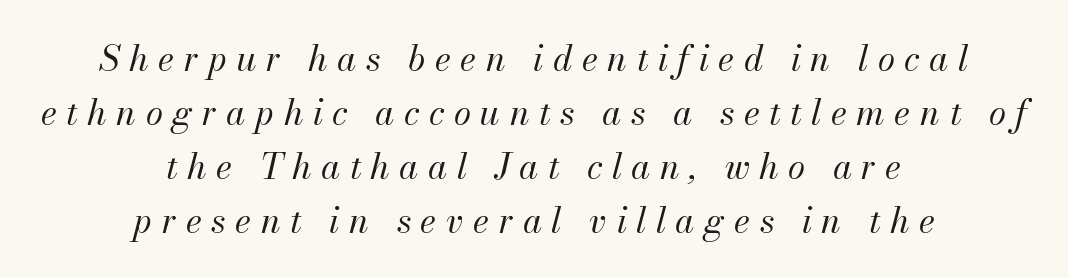
{"italic": "yes", "lean": "right", "slant_degrees": 13, "bold": "no", "weight": "regular", "width": "normal", "stroke_contrast": "medium", "x_height": "small", "monospaced": "no", "underline": "no", "align": "center", "line_spacing": "normal", "line_spacing_ratio": 1.54, "letter_spacing": "wide", "letter_spacing_em": 0.27, "glyph_px": 35}
